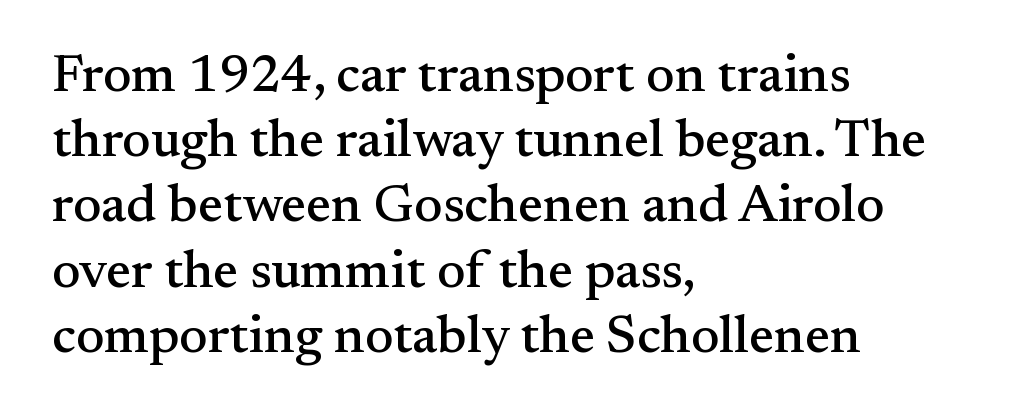
{"serif": "yes", "italic": "no", "width": "normal", "stroke_contrast": "medium", "x_height": "small", "monospaced": "no", "underline": "no", "align": "left", "line_spacing_ratio": 1.23, "letter_spacing": "normal", "letter_spacing_em": 0.0, "glyph_px": 53}
